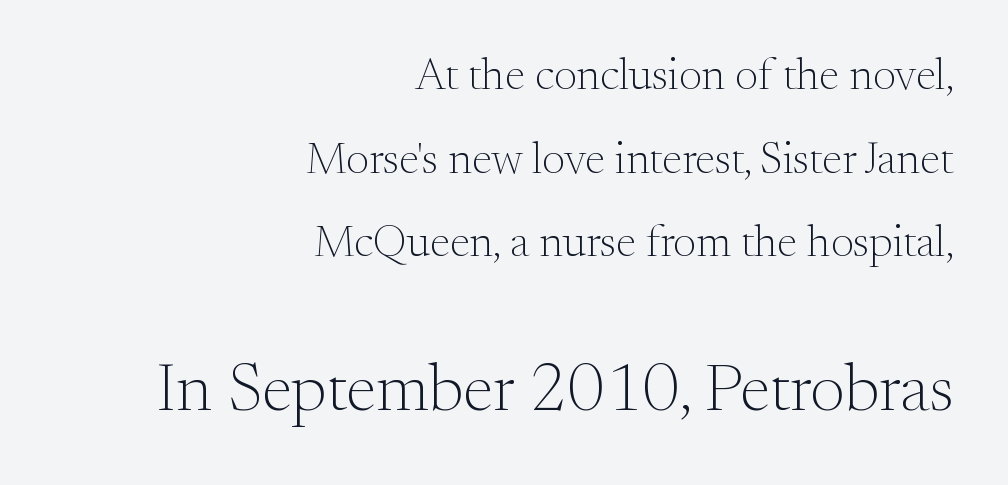
The image shows 68 px light serif type, upright; set right-aligned, line spacing 1.86x, normal letter spacing, not underlined; the second (bottom) block is 1.51x larger; medium stroke contrast and a small x-height.
